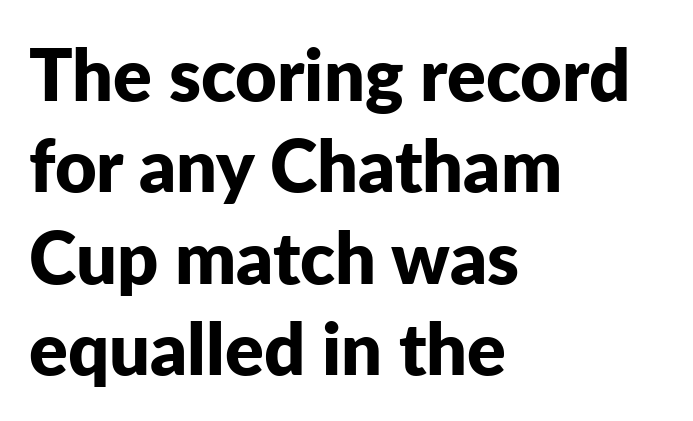
Q: Is the text bold? A: Yes.
Q: Is the text italic (slanted)? A: No, it is upright.
Q: Is the typeface a serif or a sans-serif typeface? A: Sans-serif.
Q: Is the text underlined? A: No.
Q: How is the paragraph aligned? A: Left-aligned.
Q: Is the spacing between letters normal or unusually wide? A: Normal.
Q: Is the spacing between lines tight, normal or loose? A: Normal.
Q: Width (condensed, normal, or wide)? A: Normal.
Q: Stroke contrast? A: Low.
Q: x-height? A: Medium.
Q: Monospaced? A: No.
